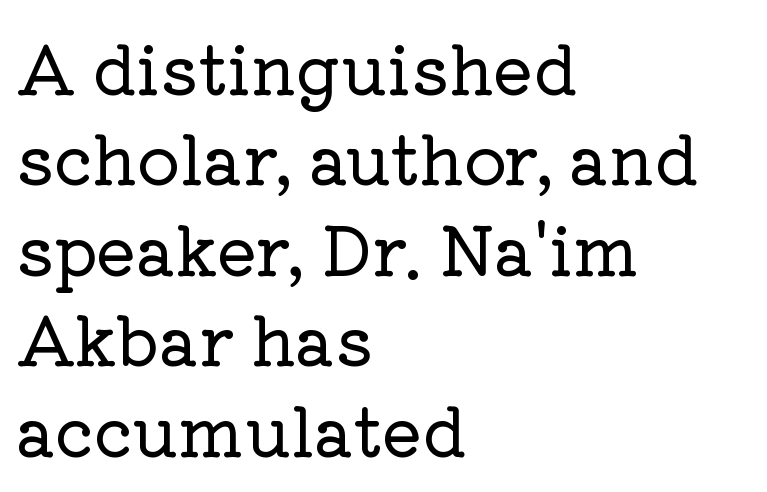
{"serif": "yes", "italic": "no", "width": "normal", "stroke_contrast": "low", "x_height": "medium", "monospaced": "no", "underline": "no", "align": "left", "line_spacing": "normal", "line_spacing_ratio": 1.35, "letter_spacing": "normal", "letter_spacing_em": 0.0, "glyph_px": 67}
